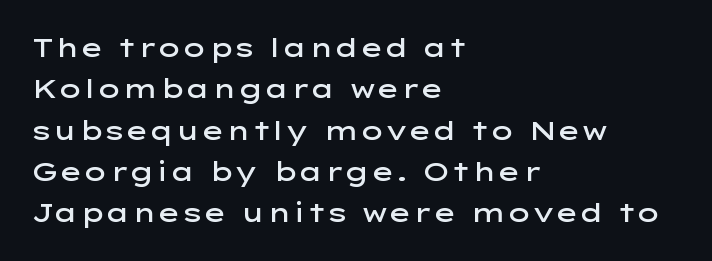
{"italic": "no", "bold": "semi", "underline": "no", "align": "left", "line_spacing": "normal", "line_spacing_ratio": 1.59, "letter_spacing": "normal", "letter_spacing_em": 0.0, "glyph_px": 26}
